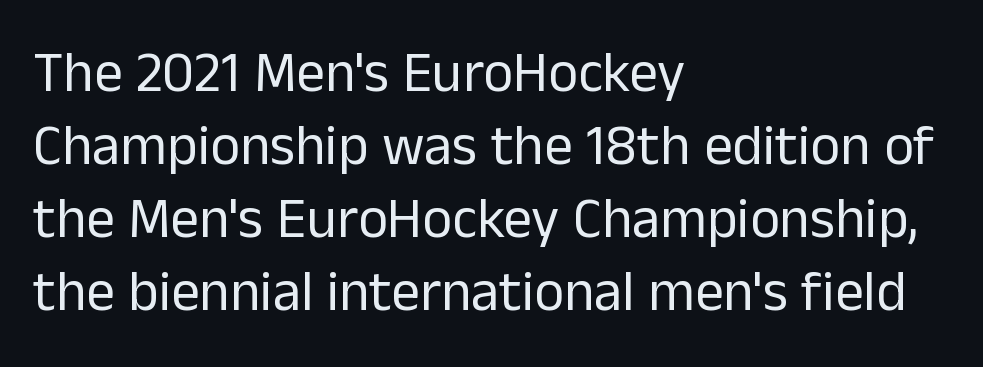
The image shows 57 px regular-weight sans-serif type, upright; set left-aligned, normal line spacing (1.28x), normal letter spacing, not underlined; low stroke contrast and a medium x-height.
